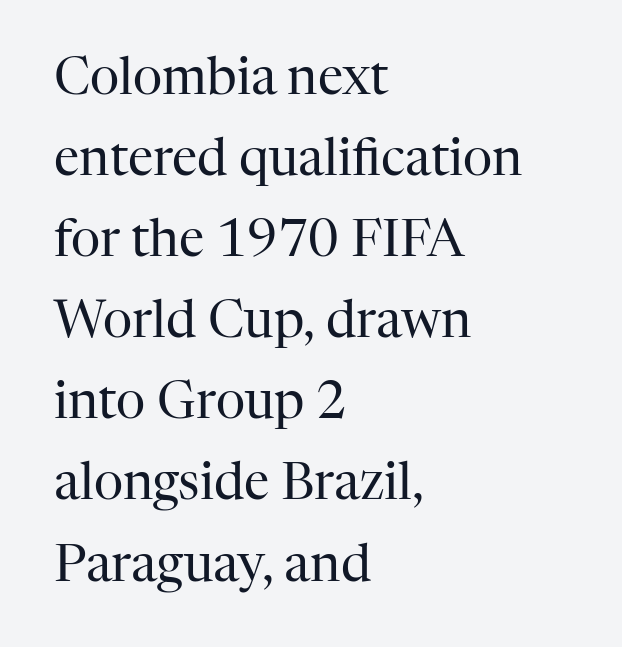
Q: Is the text bold? A: No.
Q: Is the text italic (slanted)? A: No, it is upright.
Q: Is the typeface a serif or a sans-serif typeface? A: Serif.
Q: Is the text underlined? A: No.
Q: How is the paragraph aligned? A: Left-aligned.
Q: Is the spacing between letters normal or unusually wide? A: Normal.
Q: Is the spacing between lines tight, normal or loose? A: Normal.
Q: Width (condensed, normal, or wide)? A: Normal.
Q: Stroke contrast? A: High.
Q: x-height? A: Medium.
Q: Monospaced? A: No.
